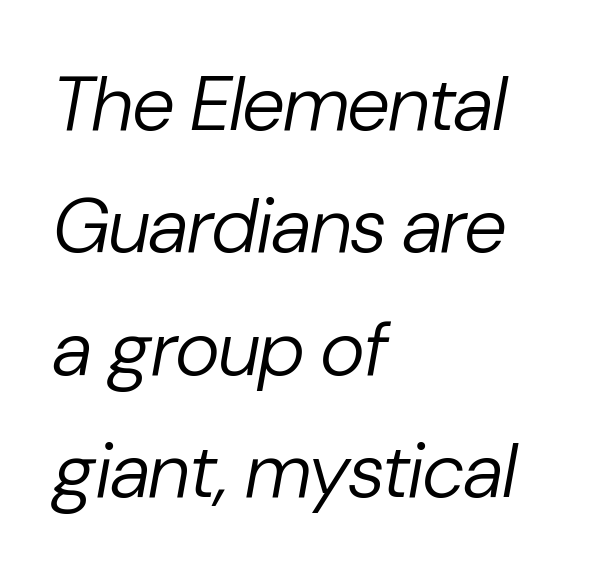
Compared with typical paragraphs, the rows here are spaced about the same. This rendering leaves character spacing at its baseline value. Note the varied advance widths — an 'i' is clearly narrower than an 'm'. Notice how the passage keeps a crisp vertical edge on the left only. Emphasis-style slanted type is in use. Stems here are at most as thick as an everyday book face.
